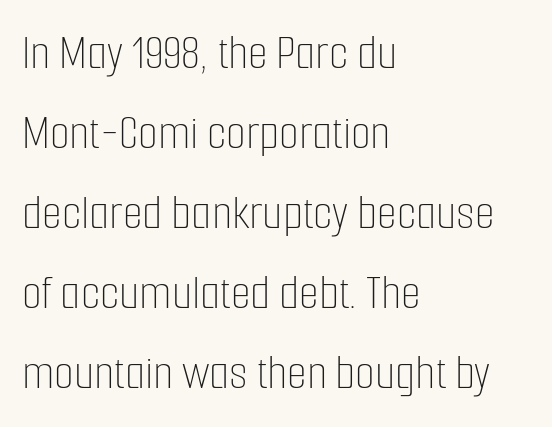
The image shows 51 px thin, condensed type, upright; set left-aligned, normal line spacing (1.57x), normal letter spacing, not underlined; low stroke contrast and a medium x-height.
